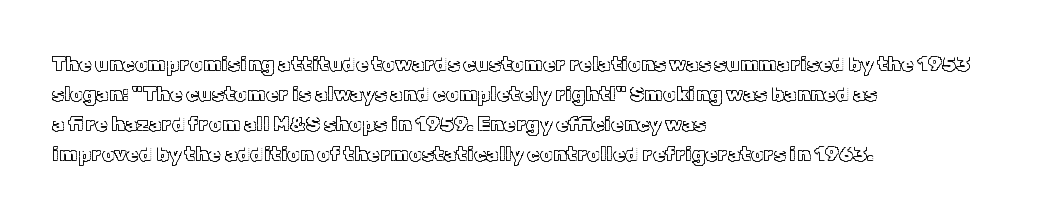
The passage shown has conventional tracking throughout. Is there much room between lines? A standard amount, neither cramped nor airy. This is the regular roman posture of the typeface. Plain, unruled lines of type. Typeset ragged right — the left edge is the straight one.
